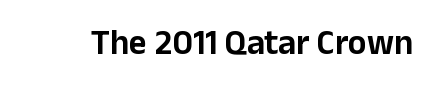
The words here are not underlined. Posture: upright roman. Each letter's strokes conclude bluntly, with no projecting serifs. Spacing between characters is what you'd get straight out of the box.
